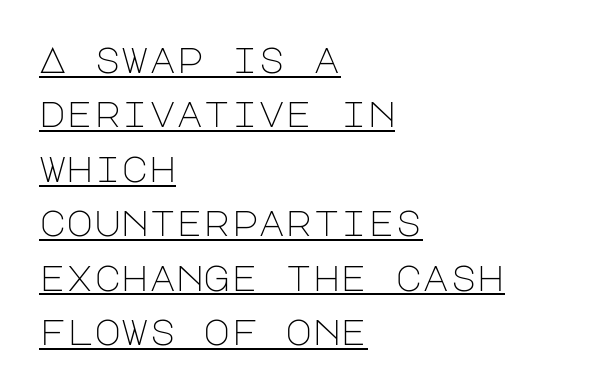
{"serif": "no", "italic": "no", "bold": "no", "weight": "light", "width": "normal", "stroke_contrast": "low", "x_height": "large", "underline": "yes", "align": "left", "line_spacing": "normal", "line_spacing_ratio": 1.47, "letter_spacing": "normal", "letter_spacing_em": 0.0, "glyph_px": 37}
